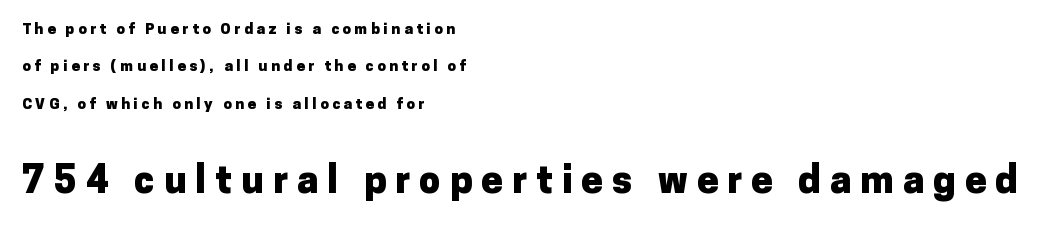
The image shows 38 px heavy sans-serif type, upright; set left-aligned, loose line spacing (2.49x), unusually wide letter spacing (+0.24 em), not underlined; the second (bottom) block is 2.53x larger; low stroke contrast and a medium x-height.
